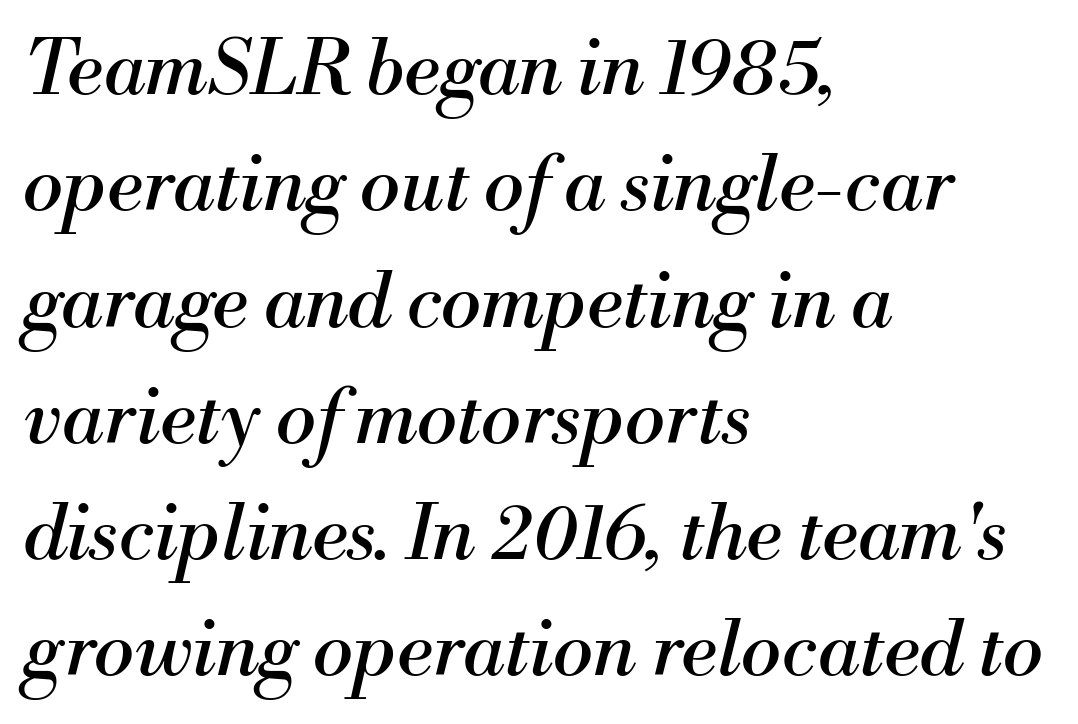
{"serif": "yes", "italic": "yes", "lean": "right", "slant_degrees": 13, "bold": "no", "weight": "regular", "width": "normal", "stroke_contrast": "medium", "x_height": "small", "monospaced": "no", "underline": "no", "align": "left", "line_spacing": "normal", "line_spacing_ratio": 1.53, "letter_spacing": "normal", "letter_spacing_em": 0.0, "glyph_px": 76}
